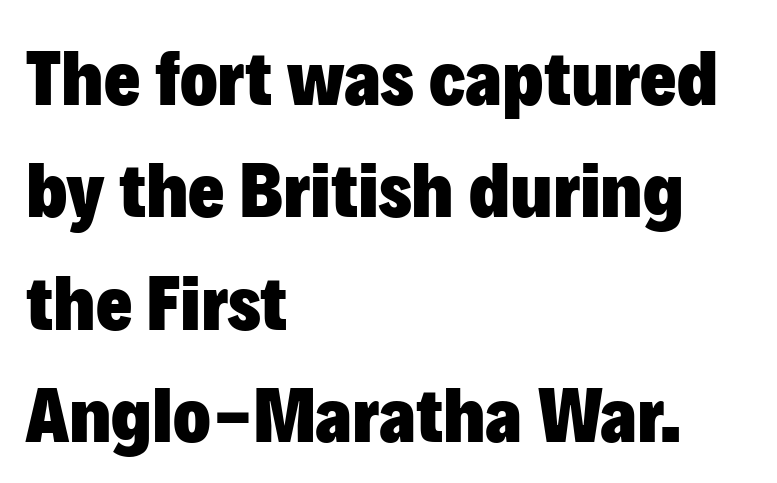
{"serif": "no", "italic": "no", "bold": "yes", "weight": "heavy", "width": "normal", "stroke_contrast": "low", "x_height": "medium", "monospaced": "no", "underline": "no", "align": "left", "line_spacing": "normal", "line_spacing_ratio": 1.44, "letter_spacing": "normal", "letter_spacing_em": 0.0, "glyph_px": 78}
